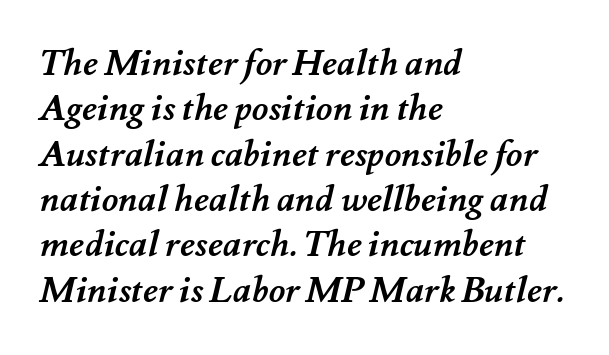
Q: Is the text bold? A: Yes.
Q: Is the text underlined? A: No.
Q: How is the paragraph aligned? A: Left-aligned.
Q: Is the spacing between letters normal or unusually wide? A: Normal.
Q: Is the spacing between lines tight, normal or loose? A: Normal.
Q: Width (condensed, normal, or wide)? A: Normal.
Q: Stroke contrast? A: Medium.
Q: x-height? A: Small.
Q: Monospaced? A: No.
